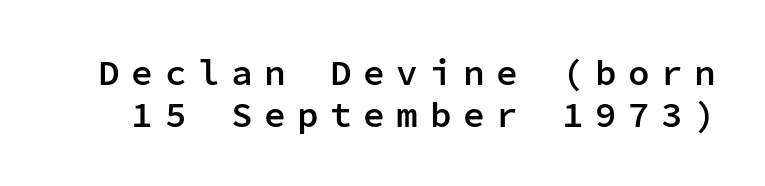
Q: Is the text bold? A: Semi-bold.
Q: Is the text italic (slanted)? A: No, it is upright.
Q: Is the typeface a serif or a sans-serif typeface? A: Sans-serif.
Q: Is the text underlined? A: No.
Q: Is the spacing between letters normal or unusually wide? A: Unusually wide.
Q: Width (condensed, normal, or wide)? A: Normal.
Q: Stroke contrast? A: Low.
Q: x-height? A: Medium.
Q: Monospaced? A: Yes.
